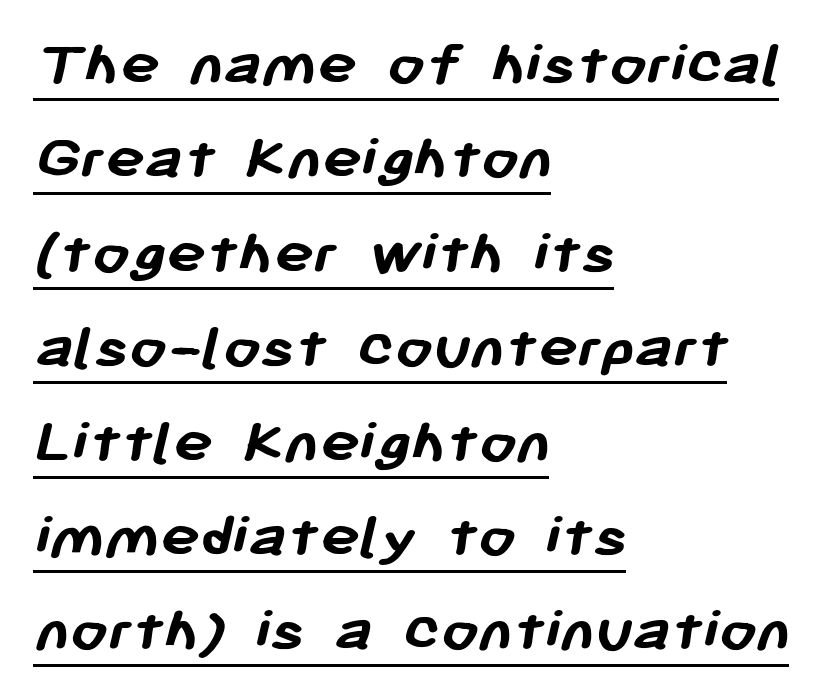
{"serif": "no", "bold": "yes", "weight": "semibold", "width": "normal", "stroke_contrast": "low", "x_height": "medium", "monospaced": "no", "underline": "yes", "align": "left", "line_spacing": "normal", "line_spacing_ratio": 1.43, "letter_spacing": "normal", "letter_spacing_em": 0.0, "glyph_px": 66}
